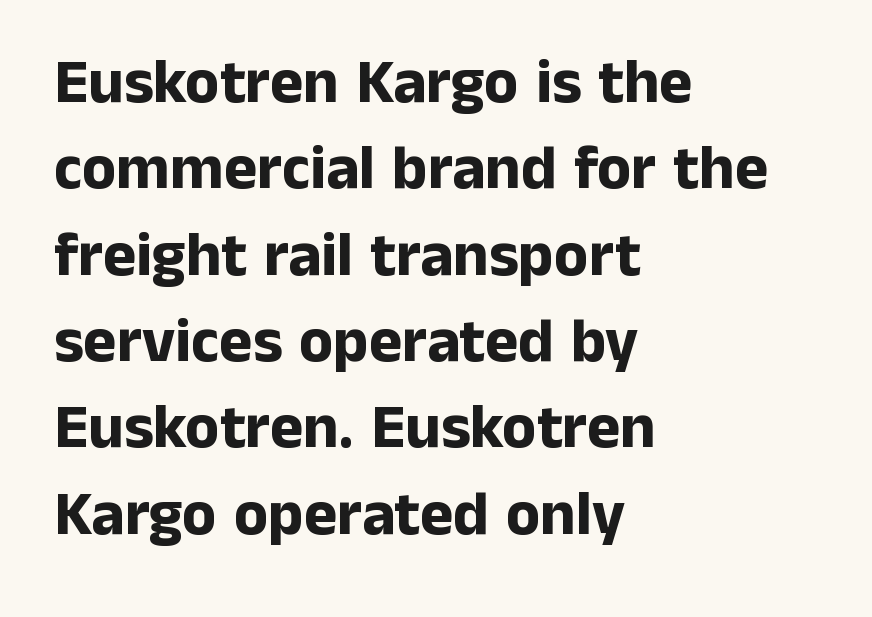
Spacing verdict: proportional, widths tailored to each character. Line beginnings align vertically; line endings do not. These lines are composed in type without serifs. Glance below the letters and you will spot only blank space. These words are printed bold, with thick strokes throughout. Whoever set this chose a conventional vertical rhythm.
